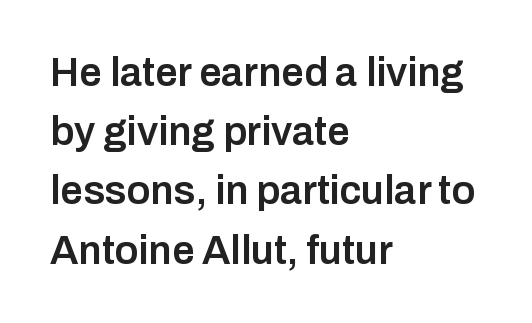
The image shows 40 px semibold sans-serif type, upright; set left-aligned, normal line spacing (1.48x), normal letter spacing, not underlined; low stroke contrast and a medium x-height.
